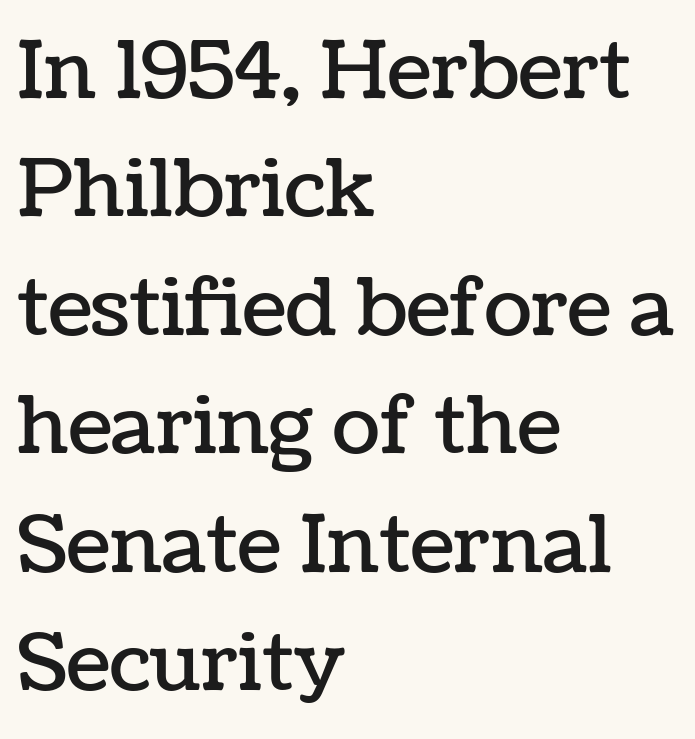
{"italic": "no", "width": "normal", "stroke_contrast": "low", "x_height": "medium", "monospaced": "no", "underline": "no", "align": "left", "line_spacing": "normal", "line_spacing_ratio": 1.5, "letter_spacing": "normal", "letter_spacing_em": 0.0, "glyph_px": 79}
